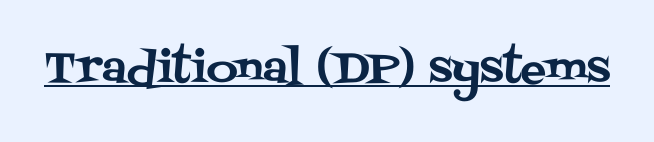
The image shows 43 px serif type, upright; set normal letter spacing, underlined; medium stroke contrast and a large x-height.
